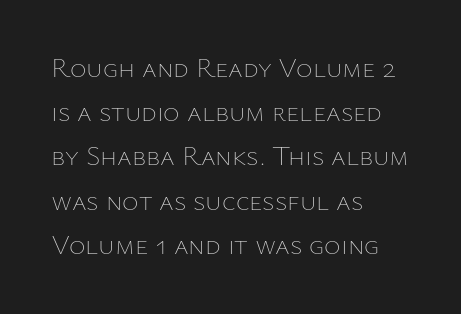
{"italic": "no", "bold": "no", "weight": "thin", "width": "normal", "stroke_contrast": "low", "x_height": "medium", "monospaced": "no", "underline": "no", "align": "left", "line_spacing": "normal", "line_spacing_ratio": 1.58, "letter_spacing": "normal", "letter_spacing_em": 0.0, "glyph_px": 28}
